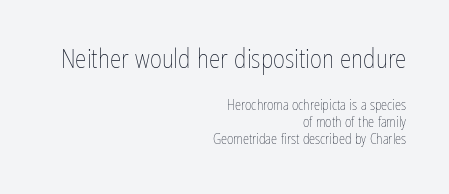
You get the large type first, then a drop to smaller type. Compared with a flush-left layout, this one pins lines to the opposite, right side. The letters stand straight up with perfectly vertical stems. Each row of text sits above clean, open space.
